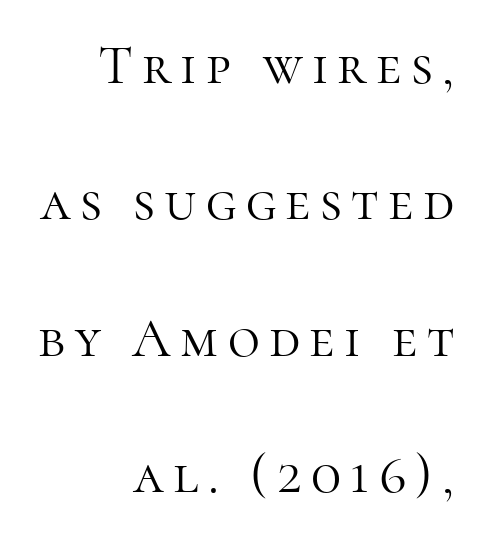
{"serif": "yes", "italic": "no", "bold": "no", "weight": "light", "width": "normal", "stroke_contrast": "high", "x_height": "medium", "monospaced": "no", "underline": "no", "align": "right", "line_spacing": "loose", "line_spacing_ratio": 2.48, "glyph_px": 55}
